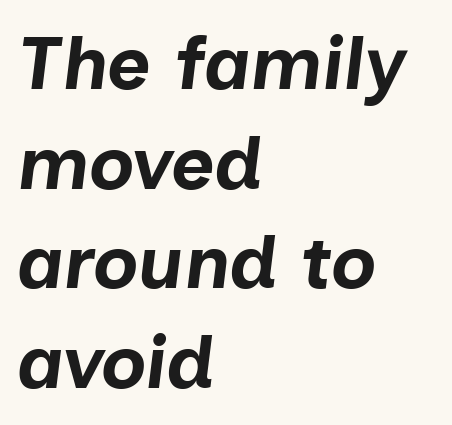
The image shows 75 px bold type, italic (leaning right); set left-aligned, normal line spacing (1.33x), normal letter spacing, not underlined; low stroke contrast and a medium x-height.
